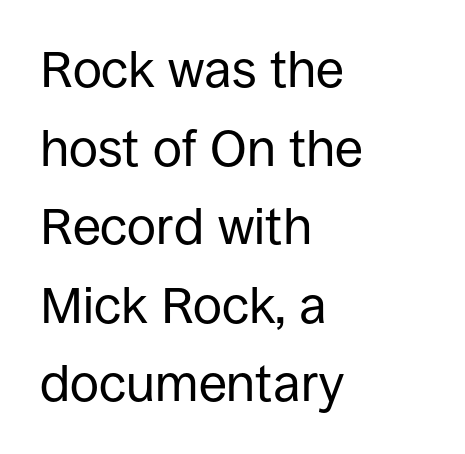
The image shows 51 px regular-weight sans-serif type, upright; set left-aligned, normal line spacing (1.54x), normal letter spacing, not underlined; low stroke contrast and a large x-height.
